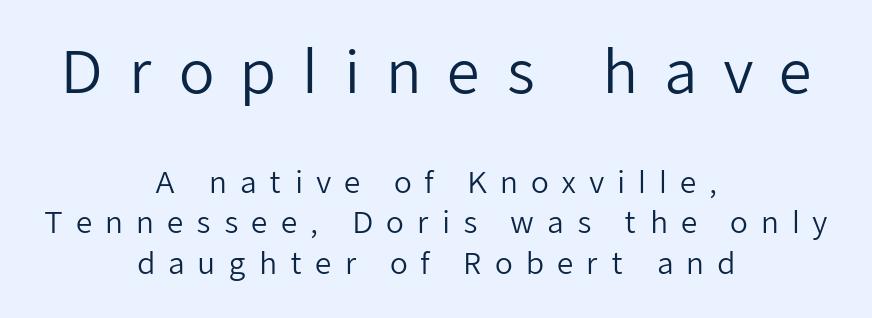
Q: Is the text bold? A: No.
Q: Is the text italic (slanted)? A: No, it is upright.
Q: Is the typeface a serif or a sans-serif typeface? A: Sans-serif.
Q: Is the text underlined? A: No.
Q: How is the paragraph aligned? A: Centered.
Q: Is the spacing between letters normal or unusually wide? A: Unusually wide.
Q: Is the spacing between lines tight, normal or loose? A: Normal.
Q: Which block of text is set in a larger size, the first (top) or the second (bottom)? A: The first (top) one.
Q: Width (condensed, normal, or wide)? A: Normal.
Q: Stroke contrast? A: Low.
Q: x-height? A: Medium.
Q: Monospaced? A: No.
